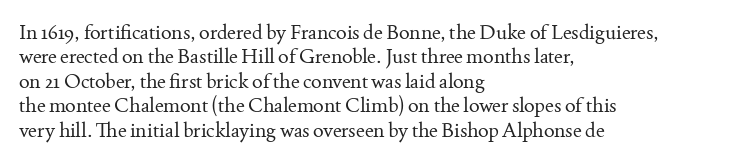
These lines keep a tight, regular rhythm from letter to letter. In CSS terms this would be text-align: left. Weight: in the light-to-regular range. This is roman type, the default non-slanted kind. Decoration check: the copy has no underline.
